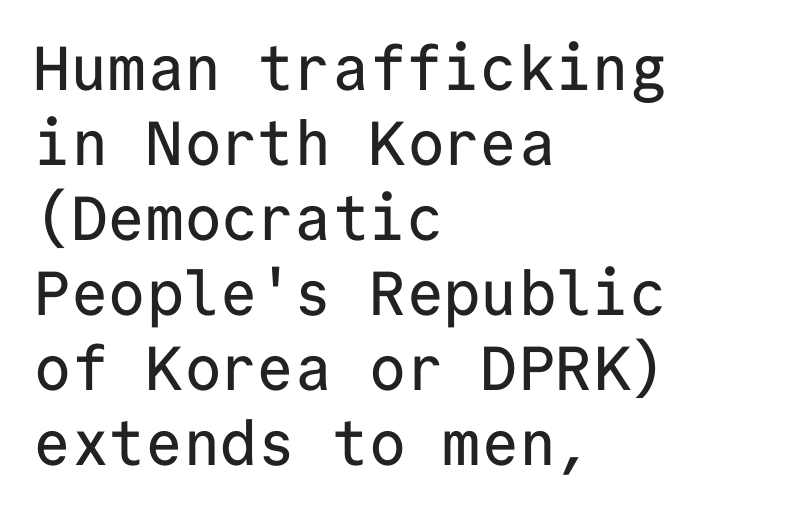
Q: Is the text italic (slanted)? A: No, it is upright.
Q: Is the typeface a serif or a sans-serif typeface? A: Sans-serif.
Q: Is the text underlined? A: No.
Q: How is the paragraph aligned? A: Left-aligned.
Q: Is the spacing between letters normal or unusually wide? A: Normal.
Q: Width (condensed, normal, or wide)? A: Normal.
Q: Stroke contrast? A: Low.
Q: x-height? A: Medium.
Q: Monospaced? A: Yes.
